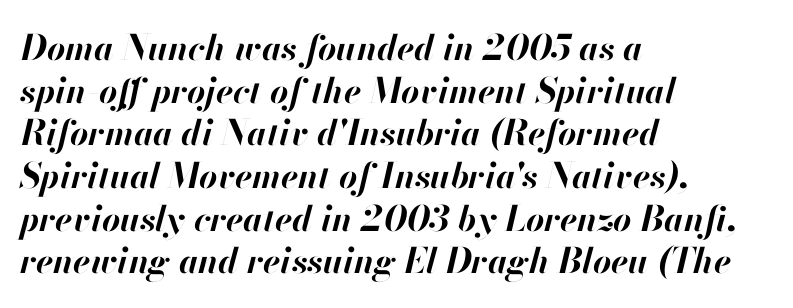
Every character sits at an angle, as italics do. The rendering uses a bold face; every stroke is thick and dark. The passage shown is typed in a proportional face where columns would drift. Check the space under the baseline: it is left empty.
